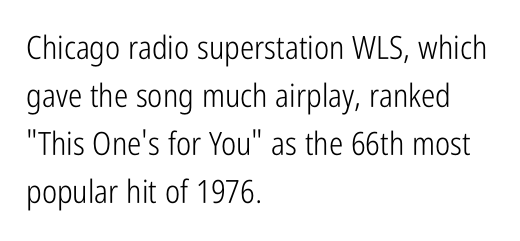
The image shows 32 px light, condensed sans-serif type, upright; set left-aligned, normal line spacing (1.5x), normal letter spacing, not underlined; low stroke contrast and a medium x-height.
